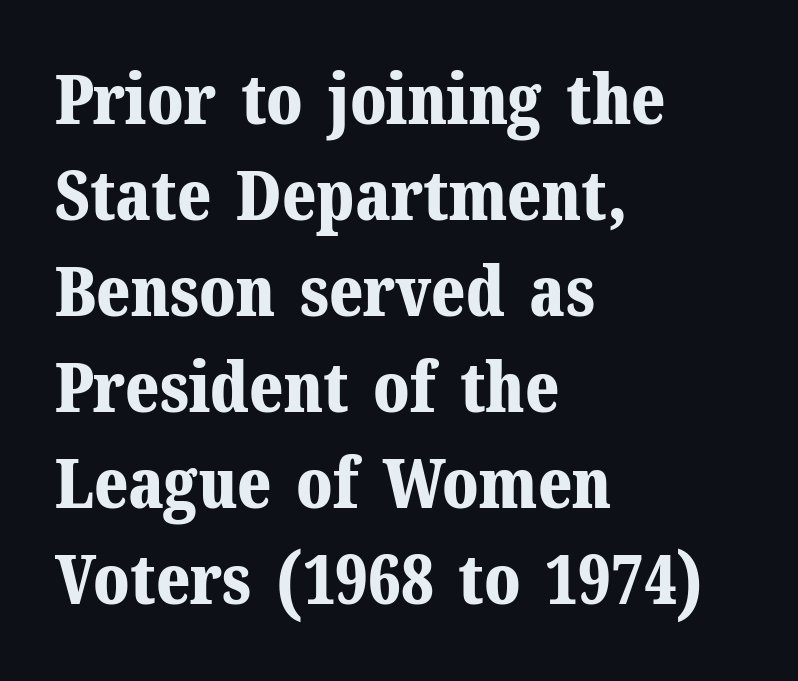
Q: Is the text bold? A: Yes.
Q: Is the text italic (slanted)? A: No, it is upright.
Q: Is the typeface a serif or a sans-serif typeface? A: Serif.
Q: Is the text underlined? A: No.
Q: How is the paragraph aligned? A: Left-aligned.
Q: Is the spacing between letters normal or unusually wide? A: Normal.
Q: Is the spacing between lines tight, normal or loose? A: Normal.
Q: Width (condensed, normal, or wide)? A: Normal.
Q: Stroke contrast? A: Medium.
Q: x-height? A: Medium.
Q: Monospaced? A: No.
